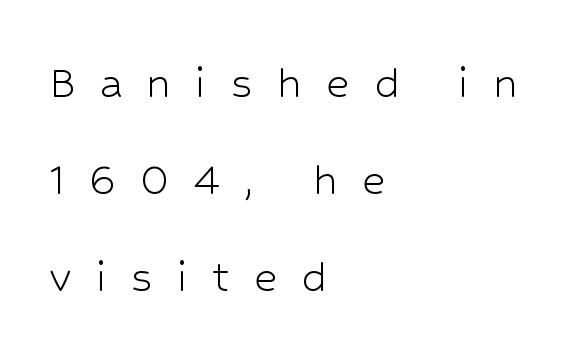
Q: Is the text bold? A: No.
Q: Is the text italic (slanted)? A: No, it is upright.
Q: Is the typeface a serif or a sans-serif typeface? A: Sans-serif.
Q: Is the text underlined? A: No.
Q: How is the paragraph aligned? A: Left-aligned.
Q: Is the spacing between letters normal or unusually wide? A: Unusually wide.
Q: Is the spacing between lines tight, normal or loose? A: Loose.
Q: Width (condensed, normal, or wide)? A: Normal.
Q: Stroke contrast? A: Low.
Q: x-height? A: Medium.
Q: Monospaced? A: No.
